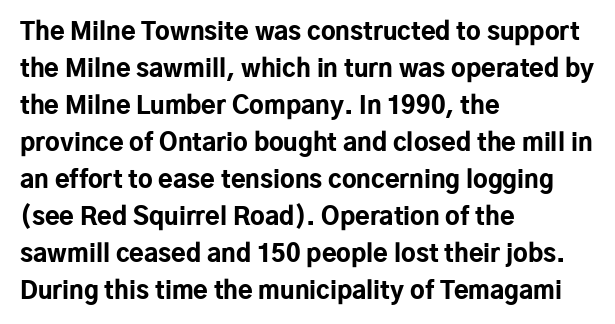
These lines sit exactly where default settings would place them. Descenders are the only things crossing below the line. As a designer I'd log this as weight 700, bold. Where is the straight margin? On the left. The axis of the letterforms is exactly vertical. No extra tracking has been applied to these lines.
